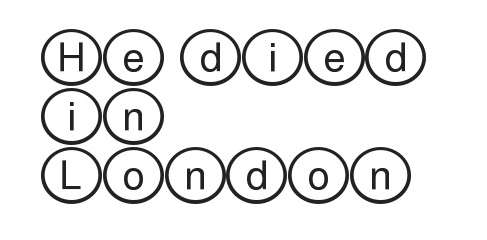
{"italic": "no", "width": "wide", "x_height": "large", "underline": "no", "align": "left", "line_spacing": "normal", "line_spacing_ratio": 1.48, "letter_spacing": "normal", "letter_spacing_em": 0.0, "glyph_px": 40}
